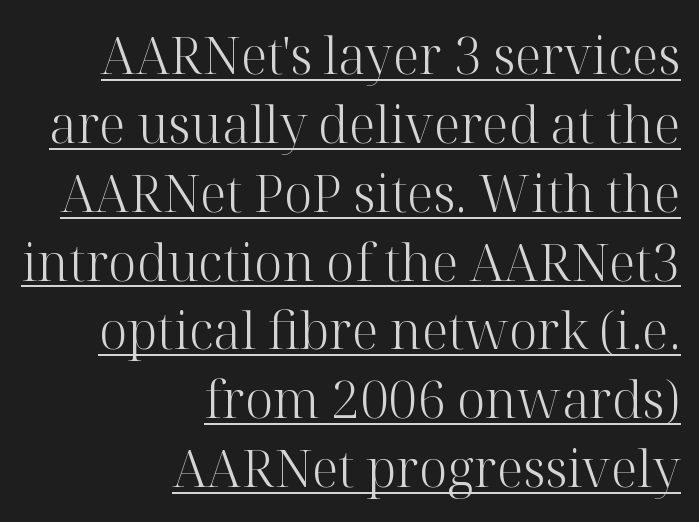
The paragraph has a hard right edge and a soft left edge. Look at the tracking — it's just the regular setting, nothing added. Is there an underline? Yes — a line sits under the letters. The letters stand upright; this is a roman face. Regarding leading, the lines here are spaced in the standard way. Heft: none added — not bold.
